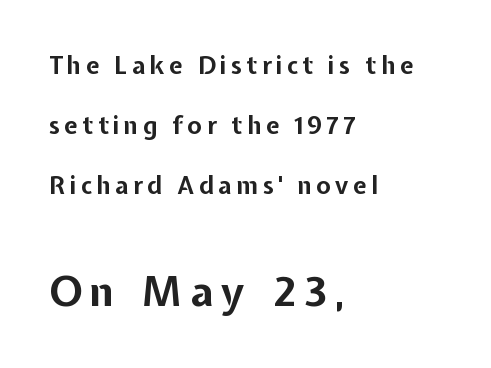
{"serif": "no", "italic": "no", "bold": "yes", "weight": "bold", "width": "normal", "stroke_contrast": "low", "x_height": "medium", "monospaced": "no", "underline": "no", "align": "left", "line_spacing": "loose", "line_spacing_ratio": 2.49, "larger_block": "second", "size_ratio": 1.75, "glyph_px": 42}
